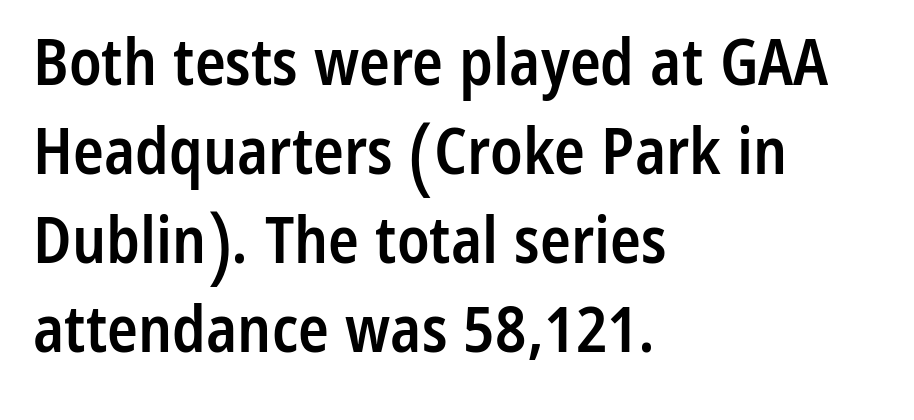
{"serif": "no", "italic": "no", "bold": "semi", "weight": "semibold", "width": "condensed", "stroke_contrast": "low", "x_height": "medium", "monospaced": "no", "underline": "no", "align": "left", "line_spacing": "normal", "line_spacing_ratio": 1.39, "letter_spacing": "normal", "letter_spacing_em": 0.0, "glyph_px": 64}
